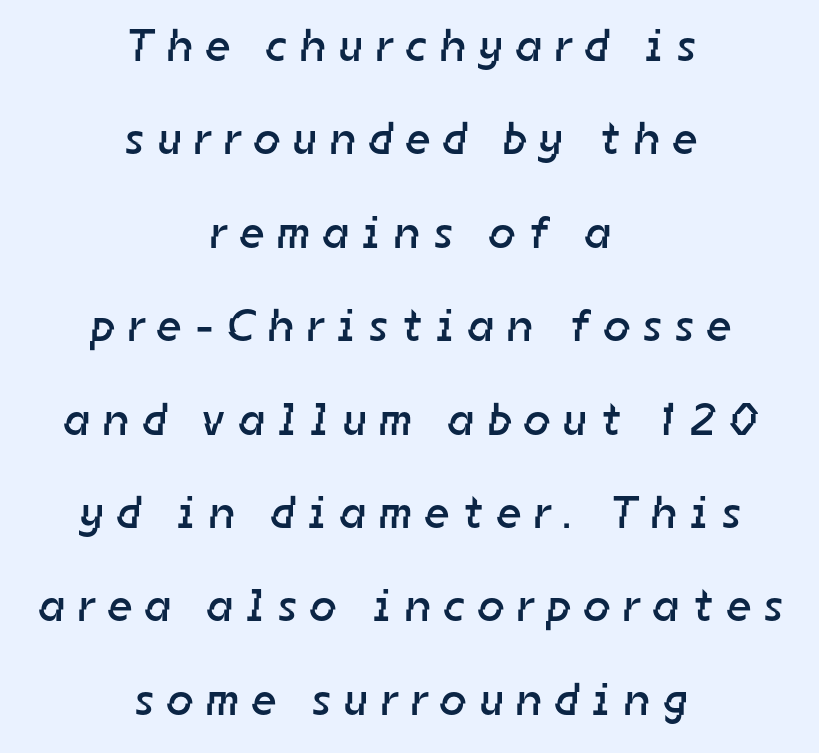
{"serif": "no", "bold": "no", "weight": "regular", "width": "normal", "stroke_contrast": "low", "x_height": "medium", "monospaced": "no", "underline": "no", "align": "center", "line_spacing": "loose", "line_spacing_ratio": 2.03, "letter_spacing": "wide", "letter_spacing_em": 0.3, "glyph_px": 46}
